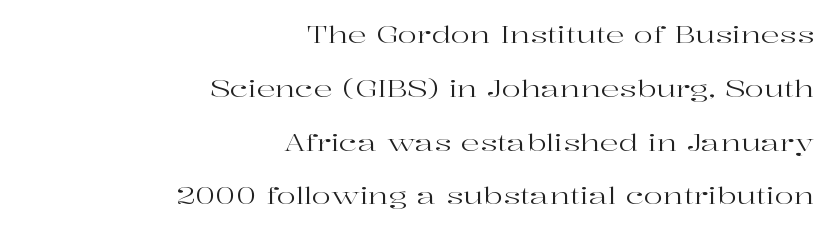
Q: Is the text bold? A: No.
Q: Is the text italic (slanted)? A: No, it is upright.
Q: Is the text underlined? A: No.
Q: How is the paragraph aligned? A: Right-aligned.
Q: Is the spacing between letters normal or unusually wide? A: Normal.
Q: Is the spacing between lines tight, normal or loose? A: Loose.
